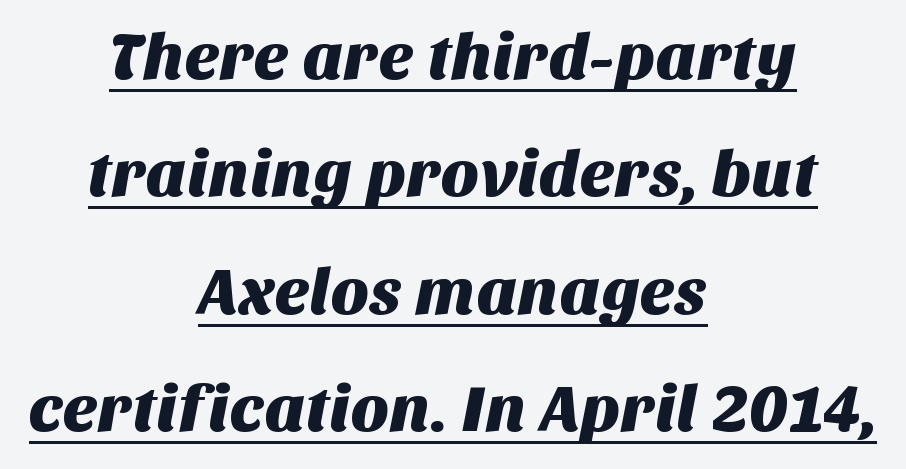
Short and long lines alike share a common midpoint. Glyph-to-glyph distance matches everyday printed text. You can tell from the bare stems that sans-serif type was used. The rendering uses natural spacing where letterforms have individual widths. Check the space under the baseline: a stroke is drawn there.
